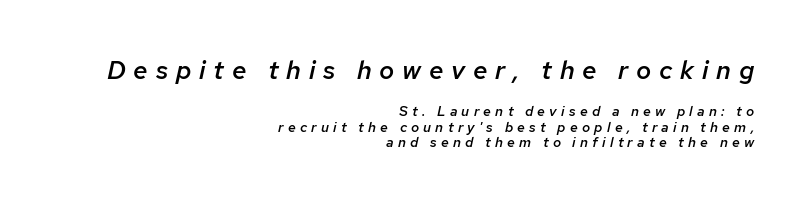
Q: Is the text bold? A: Semi-bold.
Q: Is the text italic (slanted)? A: Yes, it leans right by about 12 degrees.
Q: Is the text underlined? A: No.
Q: How is the paragraph aligned? A: Right-aligned.
Q: Is the spacing between letters normal or unusually wide? A: Unusually wide.
Q: Is the spacing between lines tight, normal or loose? A: Tight.
Q: Which block of text is set in a larger size, the first (top) or the second (bottom)? A: The first (top) one.
